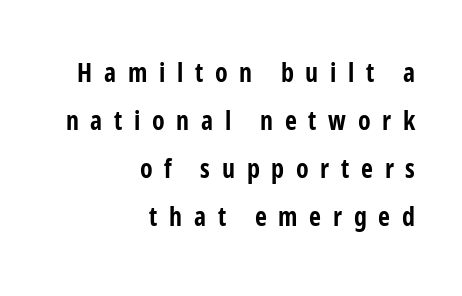
The rendering uses a bold face; every stroke is thick and dark. Rendered with straight, roman letterforms. Is the letter spacing exaggerated? Yes — the characters are pushed far apart. Each line ends at the same right margin while the left side varies. Unmarked baselines from the first word to the last.
